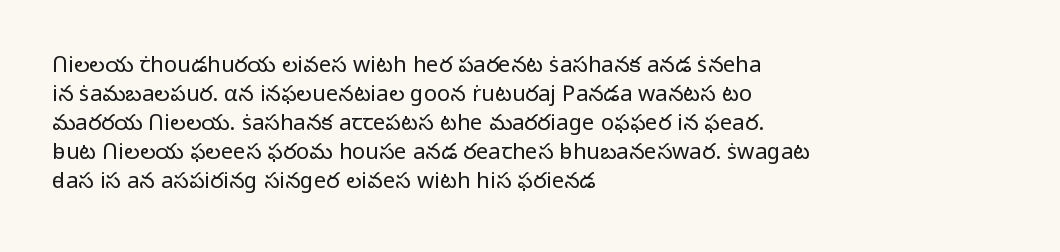
The image shows 22 px text type, upright; set left-aligned, normal line spacing (1.32x), normal letter spacing, not underlined.
